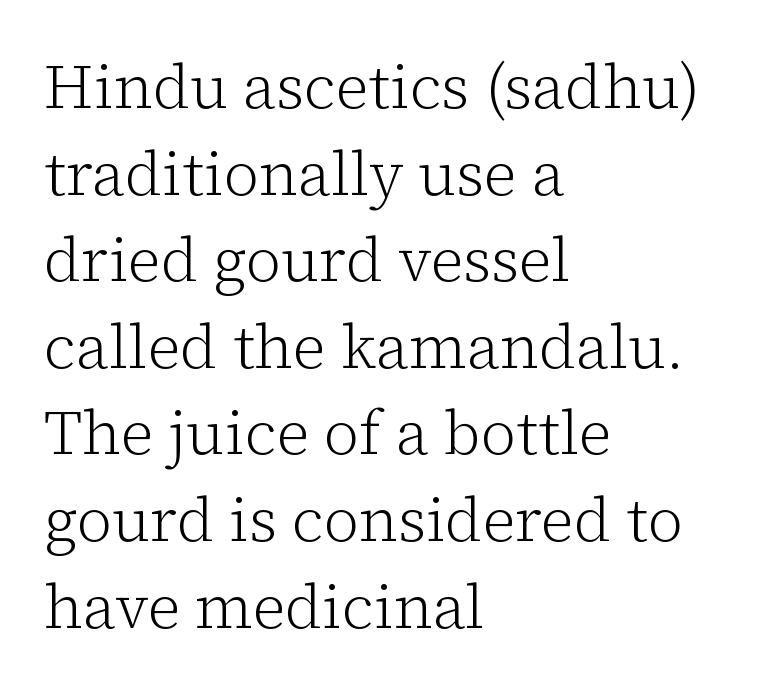
Q: Is the text bold? A: No.
Q: Is the text italic (slanted)? A: No, it is upright.
Q: Is the typeface a serif or a sans-serif typeface? A: Serif.
Q: Is the text underlined? A: No.
Q: How is the paragraph aligned? A: Left-aligned.
Q: Is the spacing between letters normal or unusually wide? A: Normal.
Q: Is the spacing between lines tight, normal or loose? A: Normal.
Q: Width (condensed, normal, or wide)? A: Normal.
Q: Stroke contrast? A: Low.
Q: x-height? A: Medium.
Q: Monospaced? A: No.
